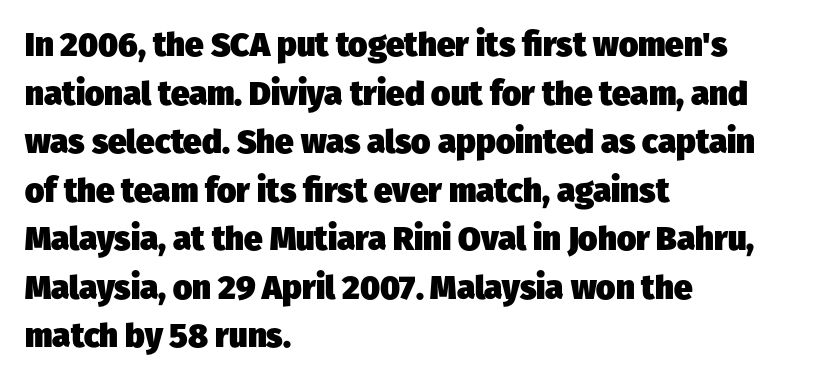
The image shows 33 px heavy sans-serif type; set left-aligned, normal line spacing (1.47x), normal letter spacing, not underlined; low stroke contrast and a medium x-height.
